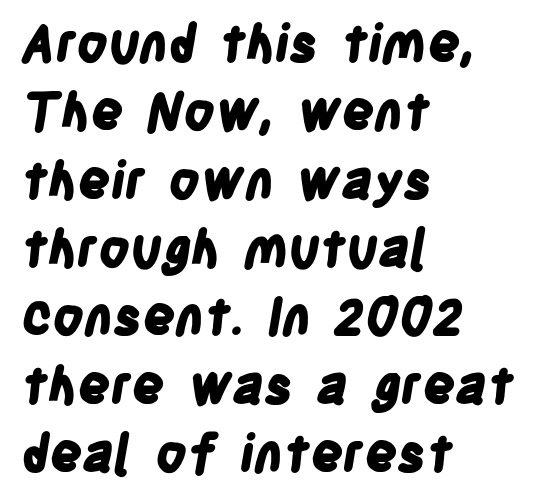
Underlining? Definitely not there. Type style note: lacks serifs. These lines are rendered in a variable-pitch font. The rendering uses a moderate line-height, typical for paragraphs. Inter-character spacing is left at the font's built-in metrics.
